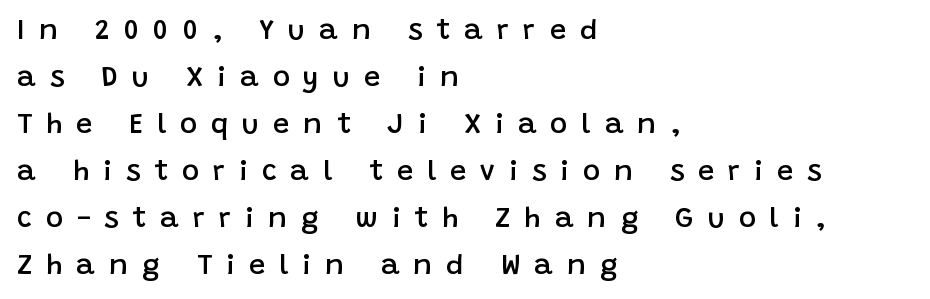
The image shows 29 px semibold sans-serif type, upright; set left-aligned, normal line spacing (1.62x), unusually wide letter spacing (+0.48 em), not underlined; low stroke contrast and a large x-height.
